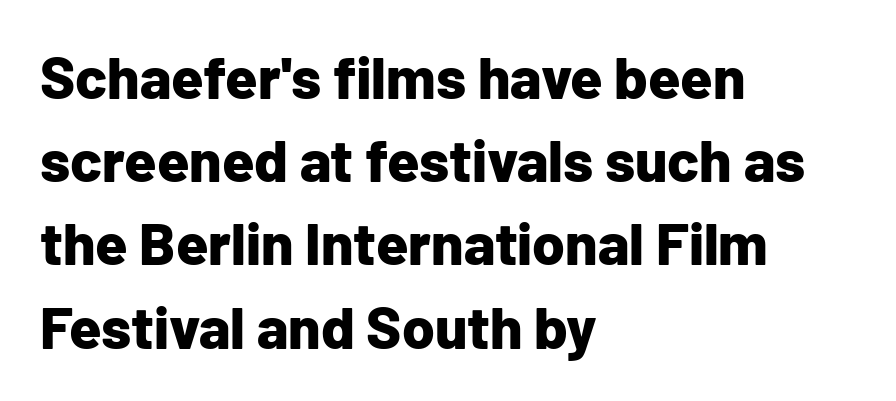
Q: Is the text bold? A: Yes.
Q: Is the text italic (slanted)? A: No, it is upright.
Q: Is the typeface a serif or a sans-serif typeface? A: Sans-serif.
Q: Is the text underlined? A: No.
Q: How is the paragraph aligned? A: Left-aligned.
Q: Is the spacing between letters normal or unusually wide? A: Normal.
Q: Is the spacing between lines tight, normal or loose? A: Normal.
Q: Width (condensed, normal, or wide)? A: Normal.
Q: Stroke contrast? A: Low.
Q: x-height? A: Medium.
Q: Monospaced? A: No.
